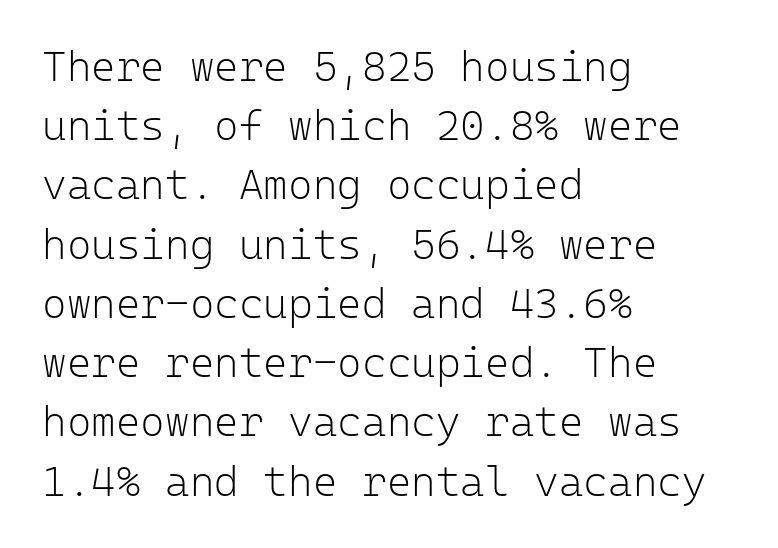
Q: Is the text bold? A: No.
Q: Is the text italic (slanted)? A: No, it is upright.
Q: Is the typeface a serif or a sans-serif typeface? A: Sans-serif.
Q: Is the text underlined? A: No.
Q: How is the paragraph aligned? A: Left-aligned.
Q: Is the spacing between letters normal or unusually wide? A: Normal.
Q: Is the spacing between lines tight, normal or loose? A: Normal.
Q: Width (condensed, normal, or wide)? A: Normal.
Q: Stroke contrast? A: Low.
Q: x-height? A: Medium.
Q: Monospaced? A: Yes.
